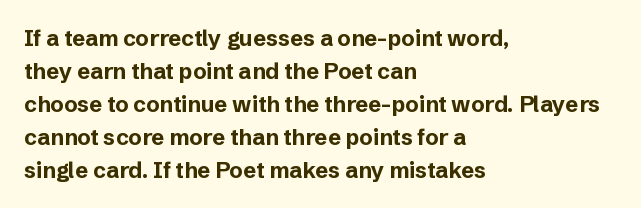
The image shows 22 px bold type, upright; set left-aligned, normal line spacing (1.5x), normal letter spacing, not underlined.
